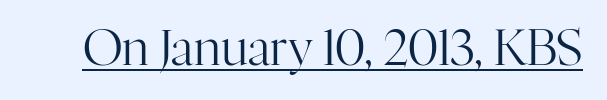
The image shows 49 px regular-weight serif type, upright; set normal letter spacing, underlined; high stroke contrast and a medium x-height.
